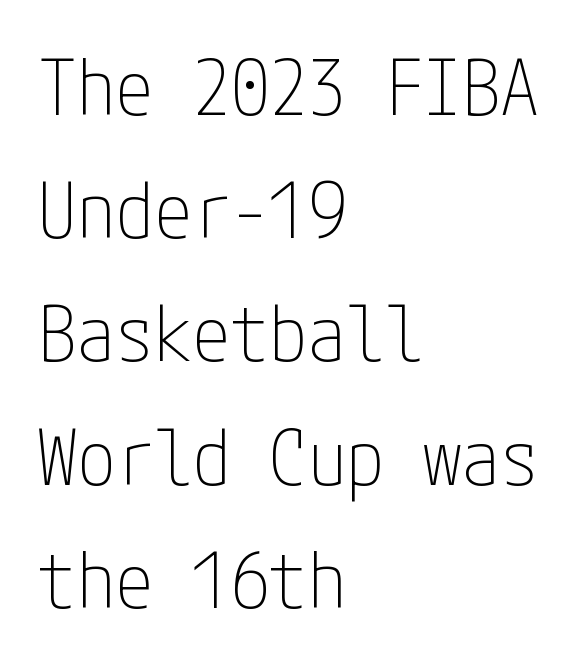
The image shows 77 px thin, condensed sans-serif type, upright; set left-aligned, normal line spacing (1.6x), normal letter spacing, not underlined; low stroke contrast and a medium x-height.
